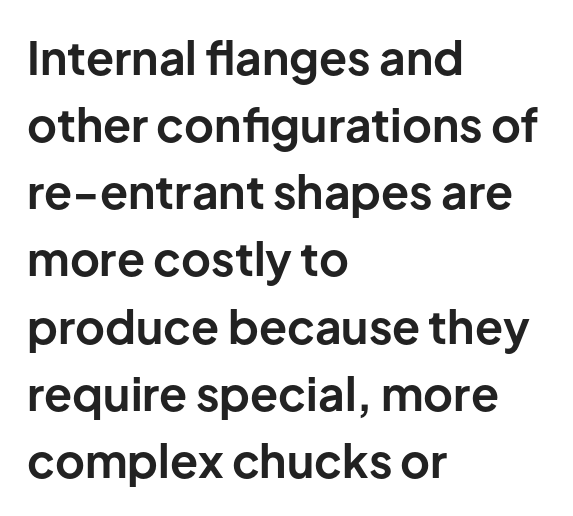
The image shows 46 px bold sans-serif type, upright; set left-aligned, normal line spacing (1.46x), normal letter spacing, not underlined; low stroke contrast and a medium x-height.
